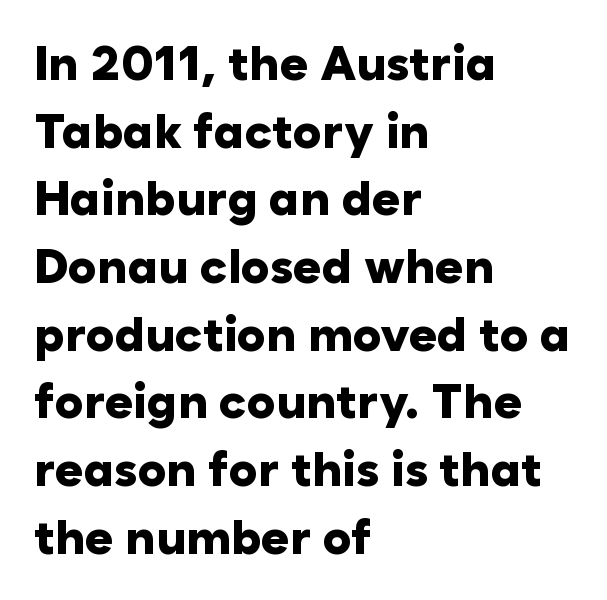
Proportional: the letters do not fall into vertical columns. The space directly below the letters is spotless. Notice how the passage keeps a crisp vertical edge on the left only. Letterform terminals end flat and unadorned throughout the passage.
